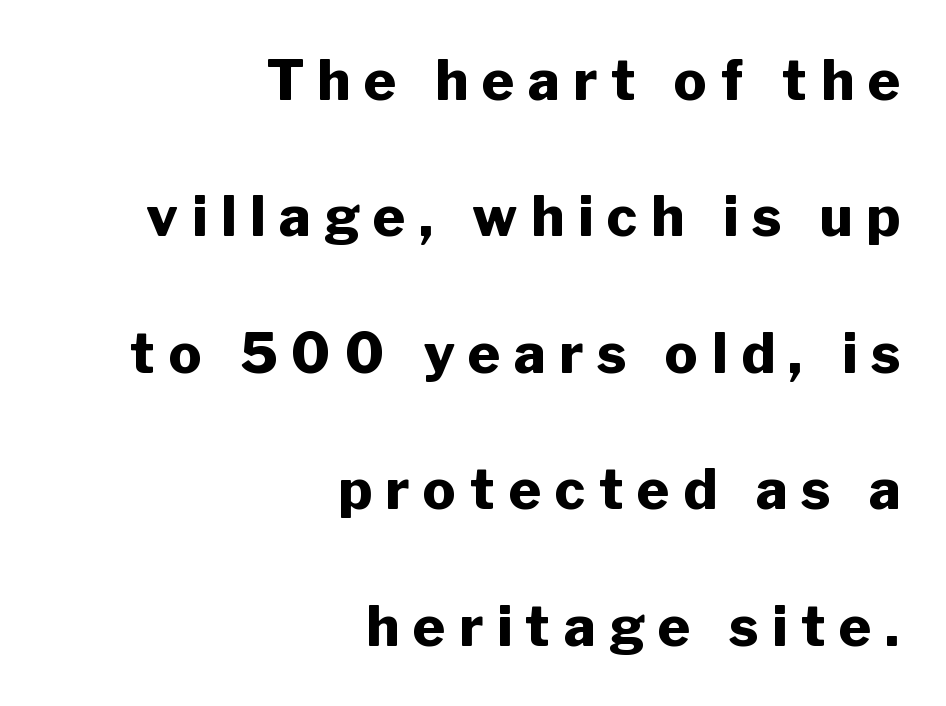
The image shows 55 px heavy sans-serif type, upright; set right-aligned, loose line spacing (2.48x), unusually wide letter spacing (+0.25 em), not underlined; low stroke contrast and a medium x-height.
